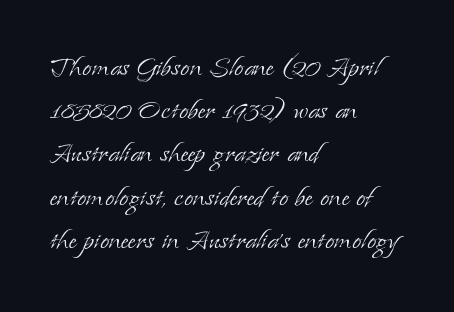
Horizontal alignment here is leftward, the default for most running prose. On a weight scale, this lands at 450 or below. Is this a fixed-width face? No — the glyphs have proportional, varying widths. This sample uses a serif face. Quick note: interline space is typical.
